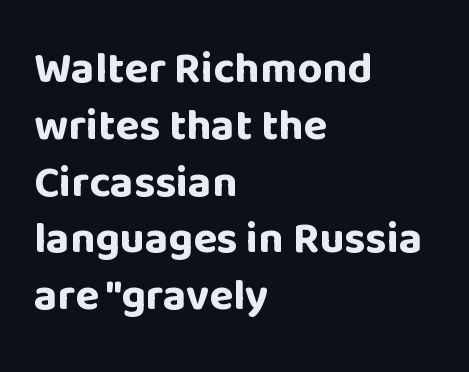
{"serif": "no", "italic": "no", "bold": "yes", "weight": "bold", "width": "normal", "stroke_contrast": "low", "x_height": "large", "monospaced": "no", "underline": "no", "align": "left", "line_spacing": "normal", "line_spacing_ratio": 1.29, "letter_spacing": "normal", "letter_spacing_em": 0.0, "glyph_px": 44}
